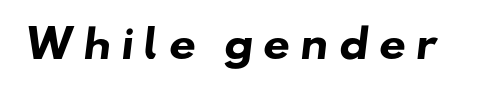
The image shows 38 px heavy, wide sans-serif type; set unusually wide letter spacing (+0.25 em), not underlined; low stroke contrast and a small x-height.
